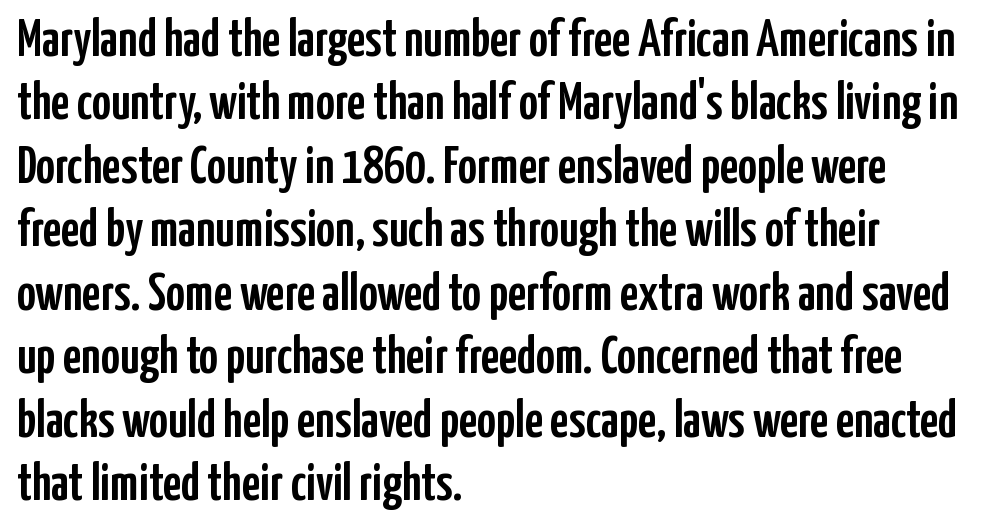
Q: Is the text italic (slanted)? A: No, it is upright.
Q: Is the typeface a serif or a sans-serif typeface? A: Sans-serif.
Q: Is the text underlined? A: No.
Q: How is the paragraph aligned? A: Left-aligned.
Q: Is the spacing between letters normal or unusually wide? A: Normal.
Q: Width (condensed, normal, or wide)? A: Condensed.
Q: Stroke contrast? A: Low.
Q: x-height? A: Medium.
Q: Monospaced? A: No.
